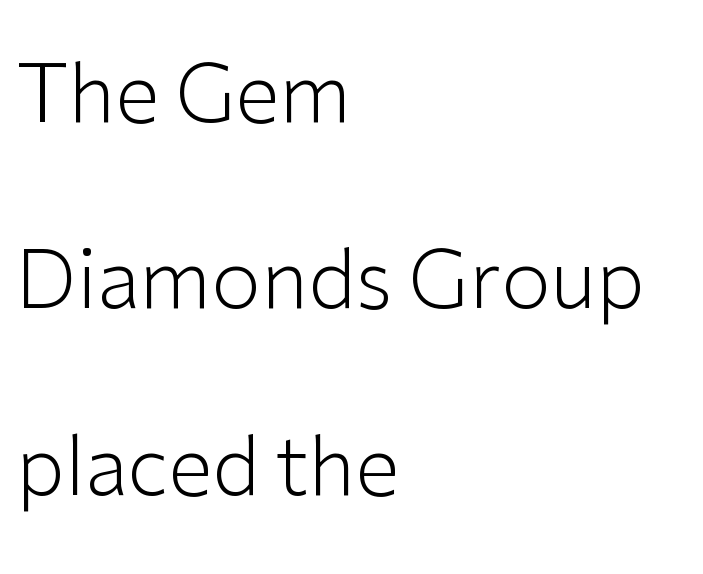
Q: Is the text bold? A: No.
Q: Is the text italic (slanted)? A: No, it is upright.
Q: Is the typeface a serif or a sans-serif typeface? A: Sans-serif.
Q: Is the text underlined? A: No.
Q: How is the paragraph aligned? A: Left-aligned.
Q: Is the spacing between letters normal or unusually wide? A: Normal.
Q: Is the spacing between lines tight, normal or loose? A: Loose.
Q: Width (condensed, normal, or wide)? A: Normal.
Q: Stroke contrast? A: Low.
Q: x-height? A: Medium.
Q: Monospaced? A: No.
